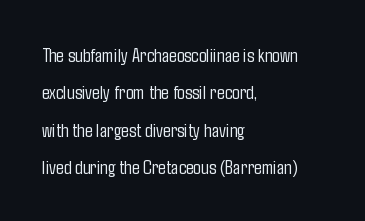
{"italic": "no", "bold": "no", "underline": "no", "align": "left", "line_spacing_ratio": 1.87, "letter_spacing": "normal", "letter_spacing_em": 0.0, "glyph_px": 20}
